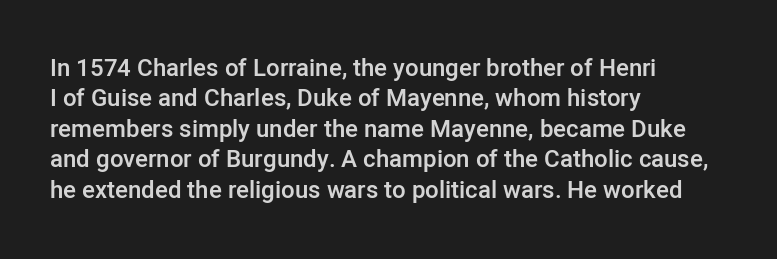
{"italic": "no", "bold": "semi", "underline": "no", "align": "left", "line_spacing": "normal", "line_spacing_ratio": 1.27, "letter_spacing": "normal", "letter_spacing_em": 0.0, "glyph_px": 24}
